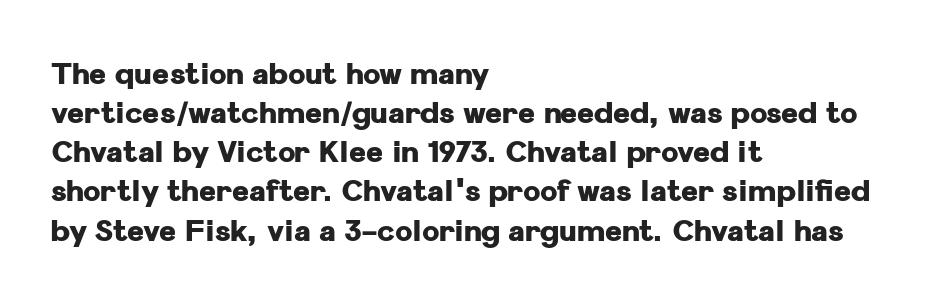
The image shows 29 px heavy sans-serif type, upright; set left-aligned, normal line spacing (1.35x), normal letter spacing, not underlined; low stroke contrast and a medium x-height.
